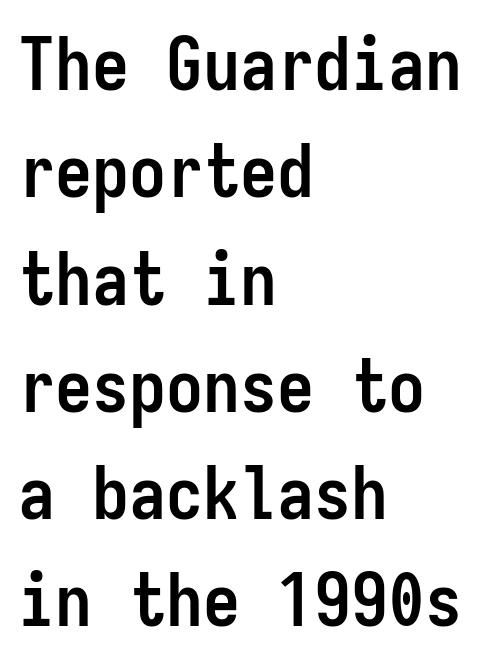
{"serif": "no", "italic": "no", "bold": "yes", "weight": "semibold", "width": "condensed", "stroke_contrast": "low", "x_height": "medium", "monospaced": "yes", "underline": "no", "align": "left", "line_spacing": "normal", "line_spacing_ratio": 1.45, "letter_spacing": "normal", "letter_spacing_em": 0.0, "glyph_px": 74}
